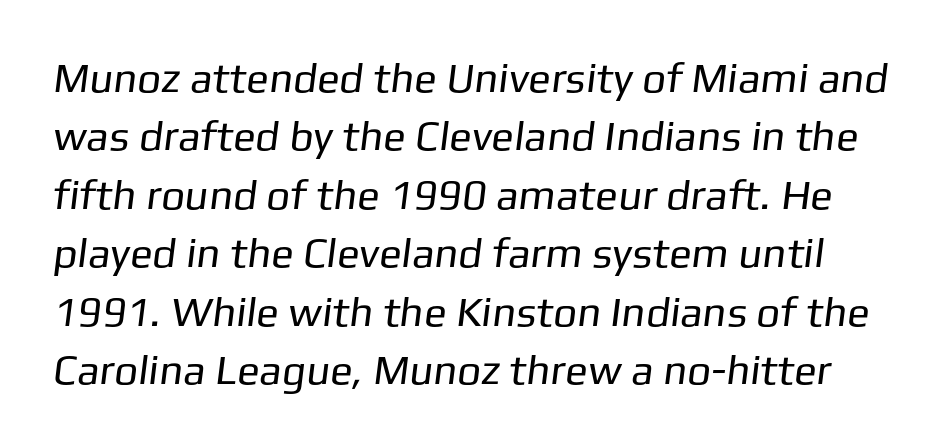
Q: Is the text bold? A: No.
Q: Is the typeface a serif or a sans-serif typeface? A: Sans-serif.
Q: Is the text underlined? A: No.
Q: Is the spacing between letters normal or unusually wide? A: Normal.
Q: Is the spacing between lines tight, normal or loose? A: Normal.
Q: Width (condensed, normal, or wide)? A: Normal.
Q: Stroke contrast? A: Low.
Q: x-height? A: Medium.
Q: Monospaced? A: No.
